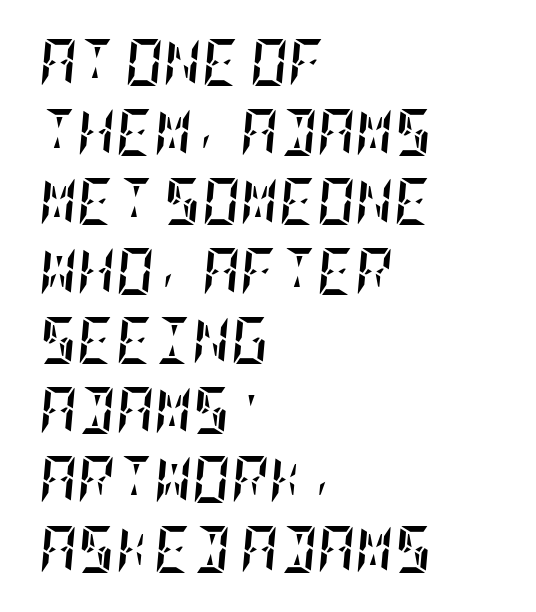
Q: Is the text bold? A: Yes.
Q: Is the text italic (slanted)? A: Yes, it leans right by about 5 degrees.
Q: Is the text underlined? A: No.
Q: How is the paragraph aligned? A: Left-aligned.
Q: Is the spacing between letters normal or unusually wide? A: Normal.
Q: Is the spacing between lines tight, normal or loose? A: Normal.
Q: Width (condensed, normal, or wide)? A: Condensed.
Q: Stroke contrast? A: Low.
Q: x-height? A: Large.
